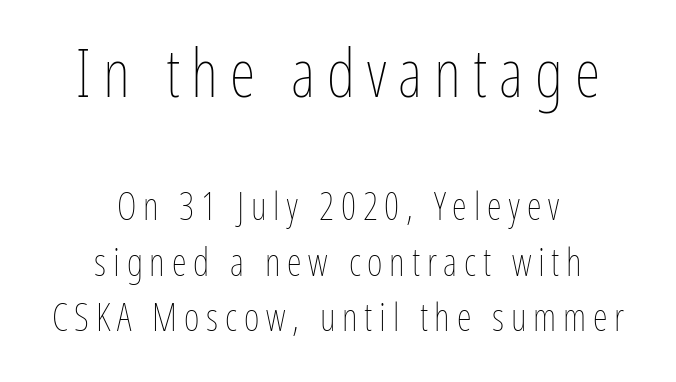
{"italic": "no", "bold": "no", "weight": "thin", "width": "condensed", "stroke_contrast": "low", "x_height": "medium", "monospaced": "no", "underline": "no", "align": "center", "line_spacing": "normal", "line_spacing_ratio": 1.46, "larger_block": "first", "size_ratio": 1.74, "glyph_px": 66}
